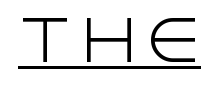
The image shows 55 px light sans-serif type, upright; set underlined; a large x-height.
